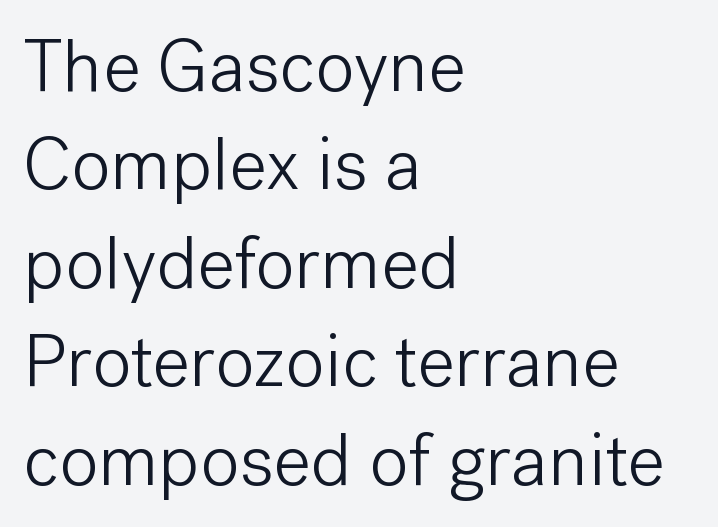
The image shows 74 px light sans-serif type, upright; set left-aligned, normal line spacing (1.33x), normal letter spacing, not underlined; low stroke contrast and a medium x-height.
